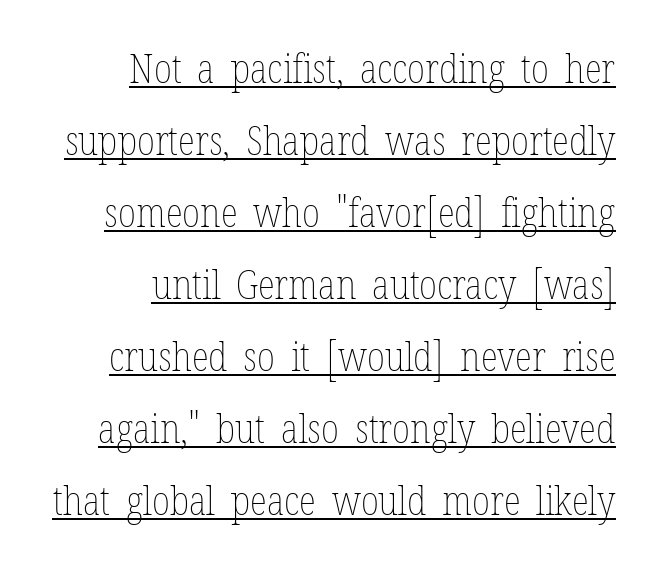
{"italic": "no", "bold": "no", "weight": "thin", "width": "condensed", "stroke_contrast": "low", "x_height": "medium", "monospaced": "no", "underline": "yes", "align": "right", "line_spacing_ratio": 1.8, "letter_spacing": "normal", "letter_spacing_em": 0.0, "glyph_px": 40}
